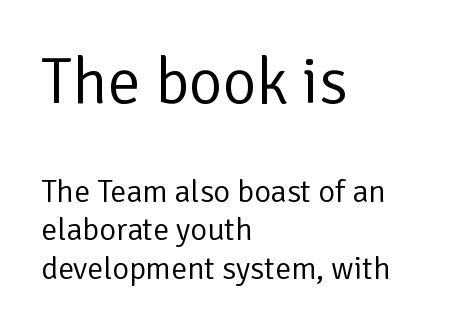
This is roman type, the default non-slanted kind. Is the stroke heavy? The answer is a plain regular-or-lighter. The first block has been scaled up relative to the second. This sample is left-justified, so line endings fall wherever the words run out.
